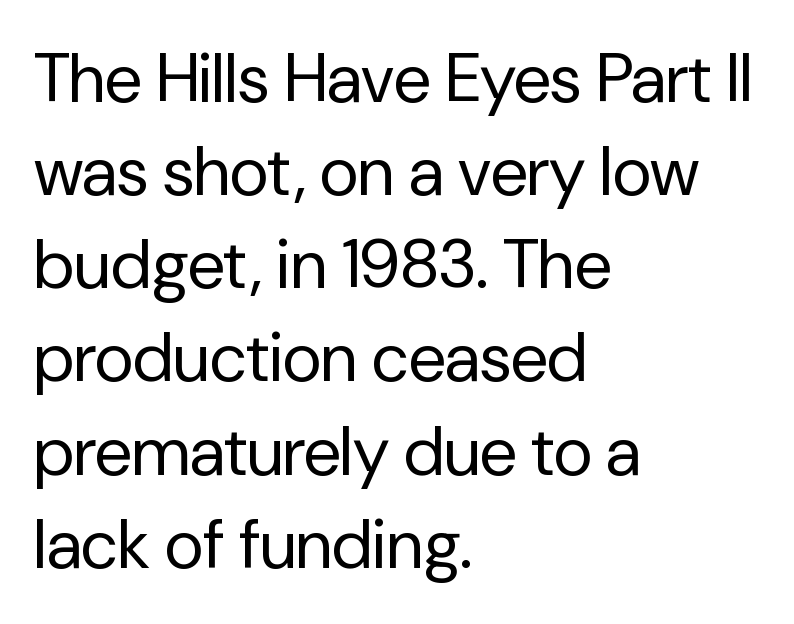
{"serif": "no", "italic": "no", "bold": "no", "weight": "regular", "width": "normal", "stroke_contrast": "low", "x_height": "medium", "monospaced": "no", "underline": "no", "align": "left", "line_spacing": "normal", "line_spacing_ratio": 1.37, "letter_spacing": "normal", "letter_spacing_em": 0.0, "glyph_px": 68}
